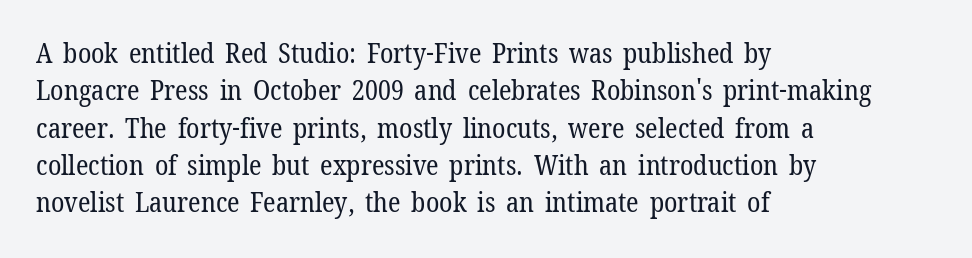
Q: Is the text bold? A: No.
Q: Is the text italic (slanted)? A: No, it is upright.
Q: Is the text underlined? A: No.
Q: How is the paragraph aligned? A: Left-aligned.
Q: Is the spacing between letters normal or unusually wide? A: Normal.
Q: Is the spacing between lines tight, normal or loose? A: Normal.
